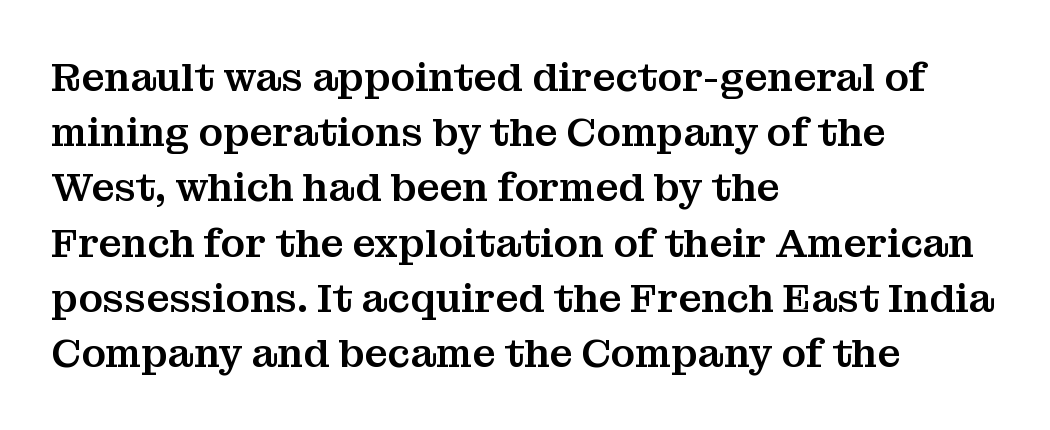
Q: Is the text italic (slanted)? A: No, it is upright.
Q: Is the typeface a serif or a sans-serif typeface? A: Serif.
Q: Is the text underlined? A: No.
Q: How is the paragraph aligned? A: Left-aligned.
Q: Is the spacing between letters normal or unusually wide? A: Normal.
Q: Is the spacing between lines tight, normal or loose? A: Normal.
Q: Width (condensed, normal, or wide)? A: Normal.
Q: Stroke contrast? A: Medium.
Q: x-height? A: Medium.
Q: Monospaced? A: No.
